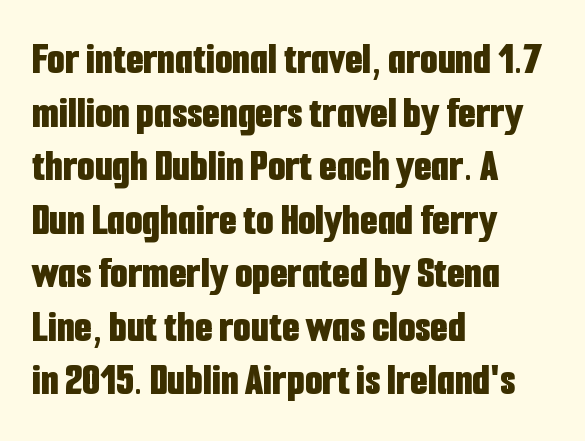
Q: Is the text bold? A: Yes.
Q: Is the text italic (slanted)? A: No, it is upright.
Q: Is the typeface a serif or a sans-serif typeface? A: Sans-serif.
Q: Is the text underlined? A: No.
Q: How is the paragraph aligned? A: Left-aligned.
Q: Is the spacing between letters normal or unusually wide? A: Normal.
Q: Width (condensed, normal, or wide)? A: Condensed.
Q: Stroke contrast? A: Low.
Q: x-height? A: Medium.
Q: Monospaced? A: No.
